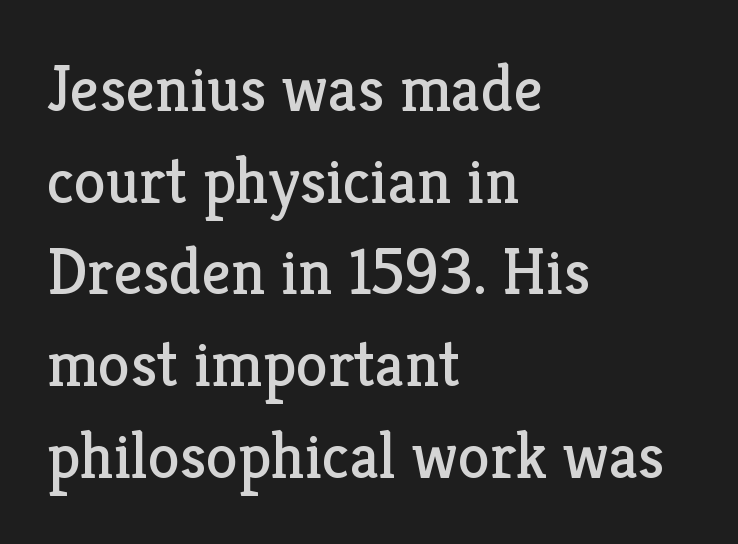
{"serif": "yes", "italic": "no", "bold": "no", "weight": "regular", "width": "normal", "stroke_contrast": "low", "x_height": "medium", "monospaced": "no", "underline": "no", "align": "left", "line_spacing": "normal", "line_spacing_ratio": 1.41, "letter_spacing": "normal", "letter_spacing_em": 0.0, "glyph_px": 65}
